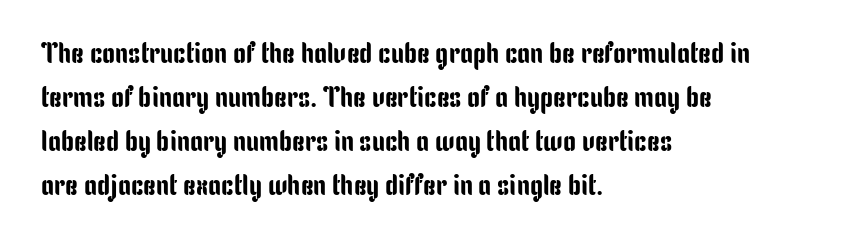
Spacing verdict: proportional, widths tailored to each character. Every stem runs plumb, perpendicular to the baseline. One glance says typical: line gaps are just what's usual. These lines are set flush left with a ragged right edge. Tracking value appears to be zero — textbook default spacing. Note: no serifs on the glyphs.
